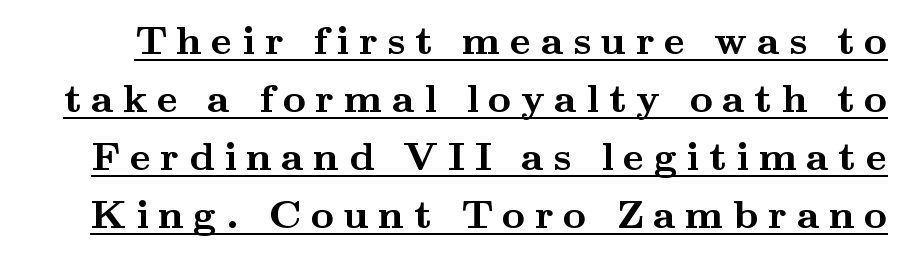
The lines sit at an ordinary, default distance from one another. You could not count columns in this text — the font is proportionally spaced. The rendering uses a bold face; every stroke is thick and dark. A typesetter would label this face a serif.
